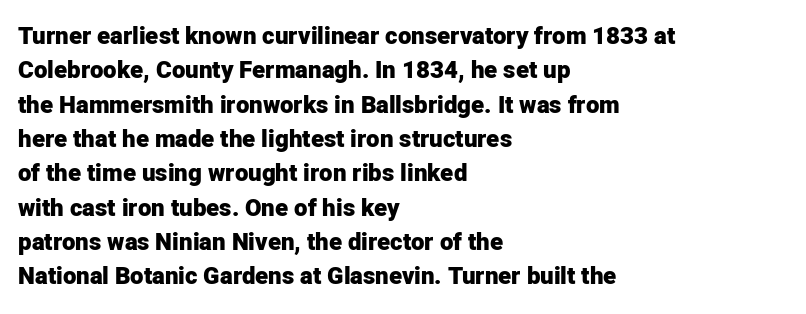
Q: Is the text bold? A: Yes.
Q: Is the text italic (slanted)? A: No, it is upright.
Q: Is the text underlined? A: No.
Q: How is the paragraph aligned? A: Left-aligned.
Q: Is the spacing between letters normal or unusually wide? A: Normal.
Q: Is the spacing between lines tight, normal or loose? A: Normal.
